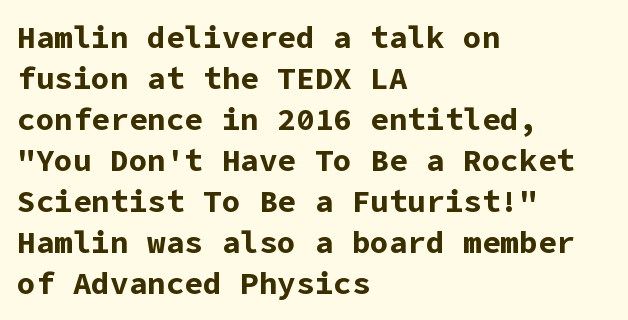
The image shows 31 px bold sans-serif type, upright; set left-aligned, normal line spacing (1.32x), normal letter spacing, not underlined; low stroke contrast and a medium x-height.
